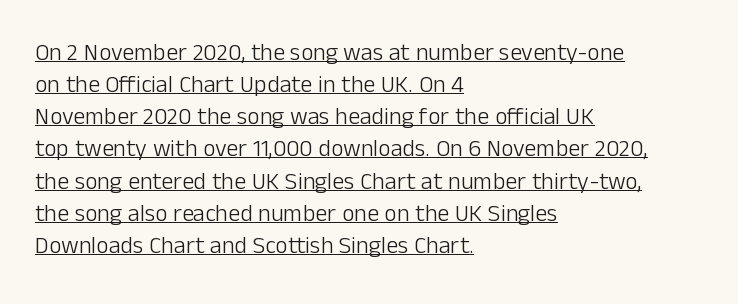
These characters rest on top of a visible drawn line. A light-to-regular cut is what we see here. The face used here is rendered with its standard letterfit. This rendering uses left alignment, leaving the right contour irregular. Leading matches the norm, producing a regular column.
